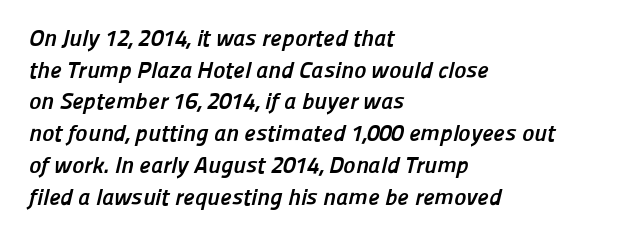
The image shows 23 px bold type; set left-aligned, normal line spacing (1.38x), normal letter spacing, not underlined.
